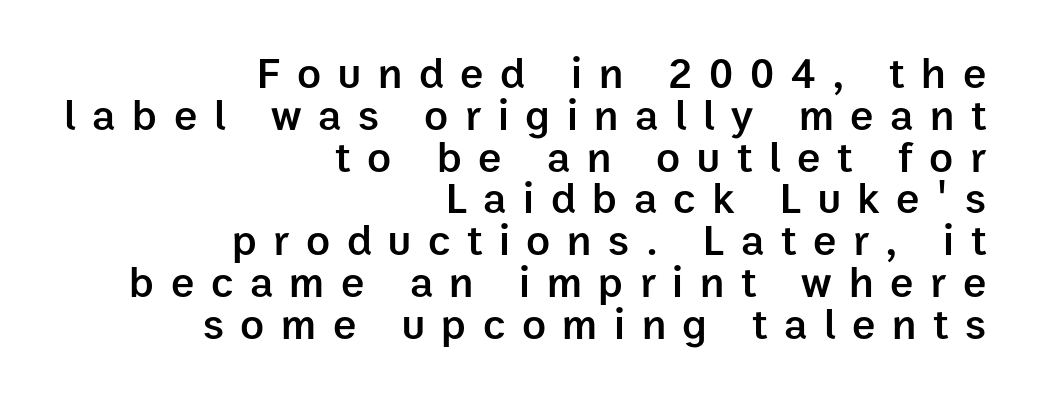
Quick note: interline space is minimal. You can tell from the bare stems that sans-serif type was used. The lettering holds an erect, upright posture throughout. Each letter keeps its own natural width here, so spacing adapts to shape. Does the weight exceed regular? Yes, but only to semibold. Reading down the block, your eye finds every line finishing at a fixed right position.
